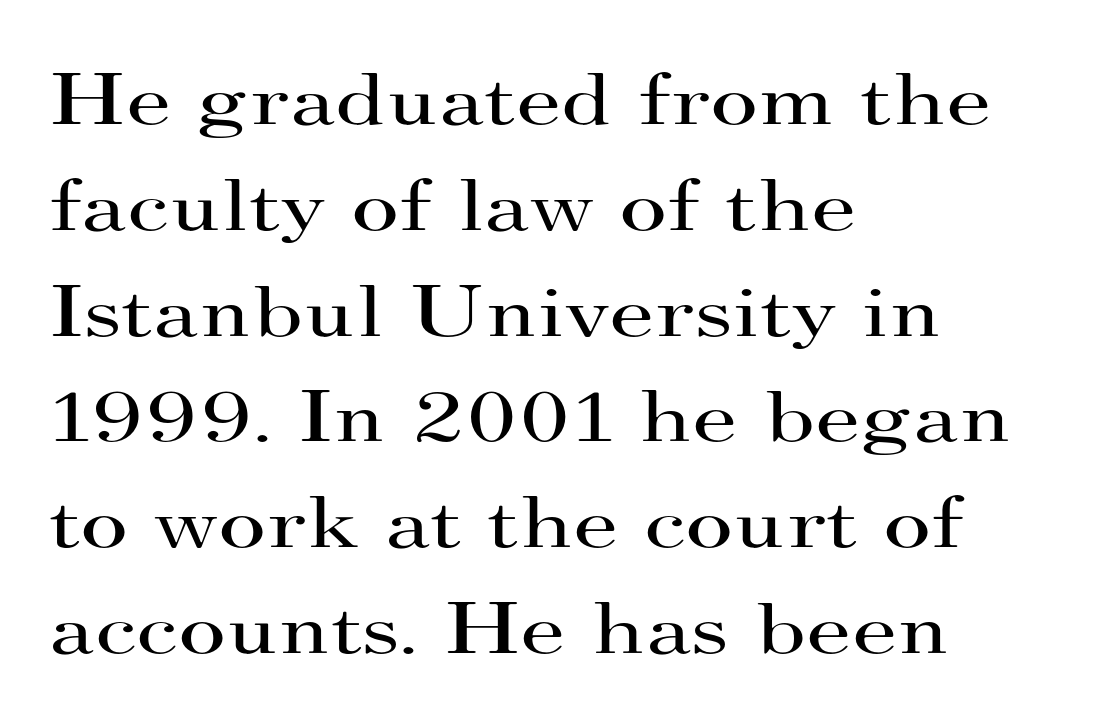
{"serif": "yes", "italic": "no", "bold": "no", "weight": "regular", "width": "wide", "stroke_contrast": "high", "x_height": "small", "monospaced": "no", "underline": "no", "align": "left", "line_spacing": "normal", "line_spacing_ratio": 1.43, "letter_spacing": "normal", "letter_spacing_em": 0.0, "glyph_px": 74}
